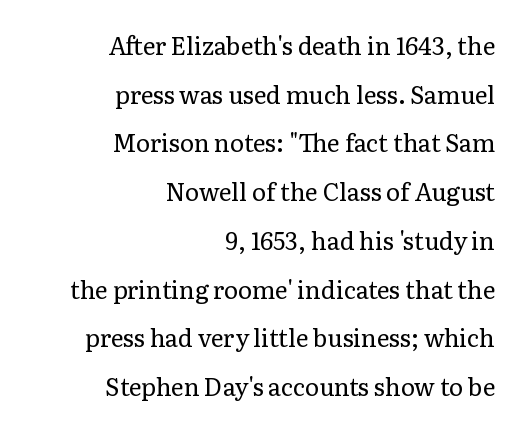
The image shows 24 px text type, upright; set right-aligned, loose line spacing (2.03x), normal letter spacing, not underlined.
